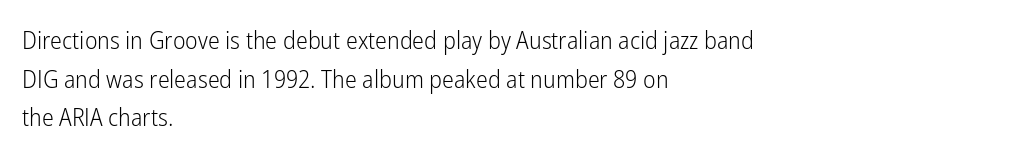
The image shows 25 px text type, upright; set left-aligned, normal line spacing (1.55x), normal letter spacing, not underlined.
